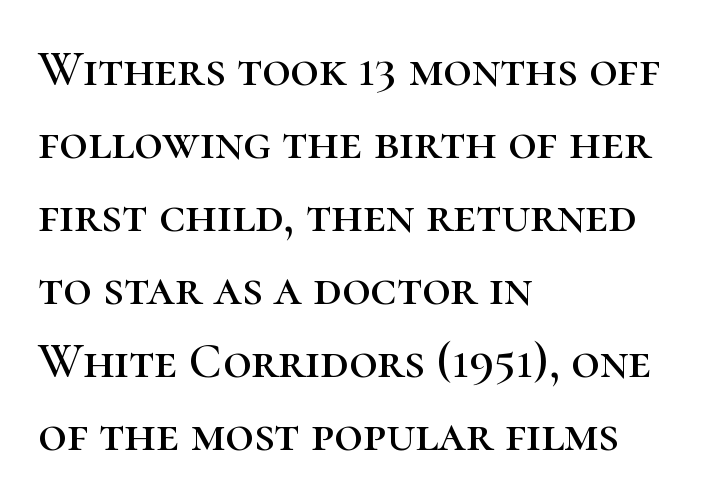
The image shows 50 px serif type, upright; set left-aligned, normal line spacing (1.46x), normal letter spacing, not underlined; high stroke contrast and a medium x-height.
